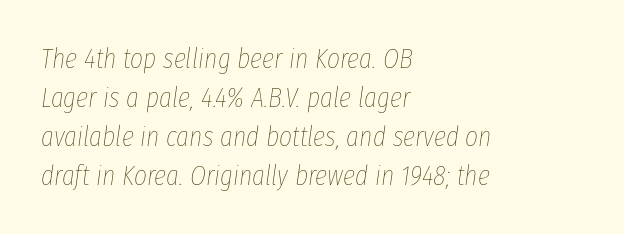
{"italic": "yes", "lean": "right", "slant_degrees": 8, "bold": "no", "weight": "thin", "width": "condensed", "stroke_contrast": "low", "x_height": "medium", "monospaced": "no", "underline": "no", "align": "left", "line_spacing": "normal", "line_spacing_ratio": 1.39, "letter_spacing": "normal", "letter_spacing_em": 0.0, "glyph_px": 28}
